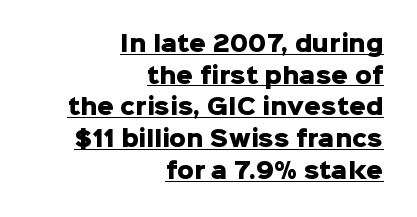
The image shows 21 px bold type, upright; set right-aligned, normal line spacing (1.51x), normal letter spacing, underlined.
